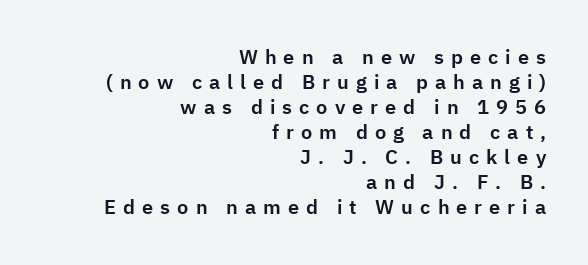
{"italic": "no", "underline": "no", "align": "right", "line_spacing": "normal", "line_spacing_ratio": 1.25, "letter_spacing": "wide", "letter_spacing_em": 0.35, "glyph_px": 20}
